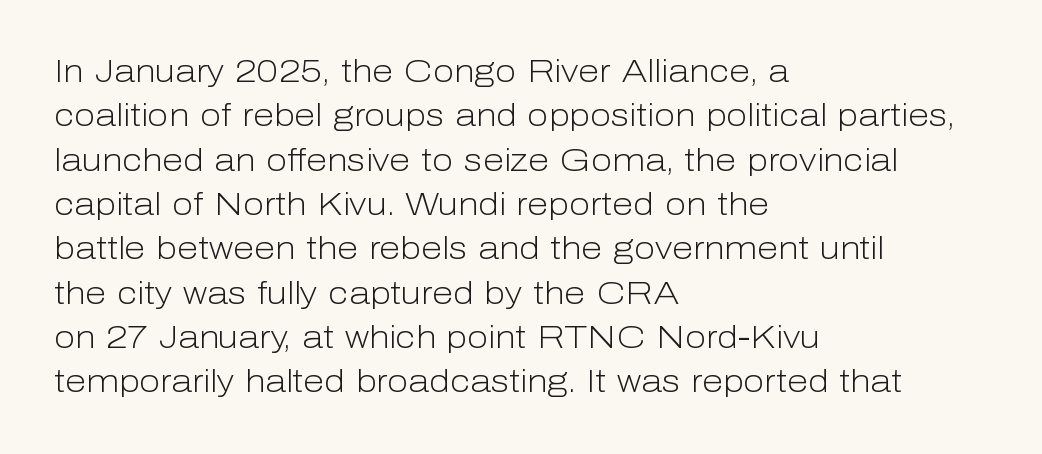
Q: Is the text bold? A: No.
Q: Is the text italic (slanted)? A: No, it is upright.
Q: Is the typeface a serif or a sans-serif typeface? A: Sans-serif.
Q: Is the text underlined? A: No.
Q: How is the paragraph aligned? A: Left-aligned.
Q: Is the spacing between letters normal or unusually wide? A: Normal.
Q: Is the spacing between lines tight, normal or loose? A: Normal.
Q: Width (condensed, normal, or wide)? A: Normal.
Q: Stroke contrast? A: Low.
Q: x-height? A: Medium.
Q: Monospaced? A: No.
